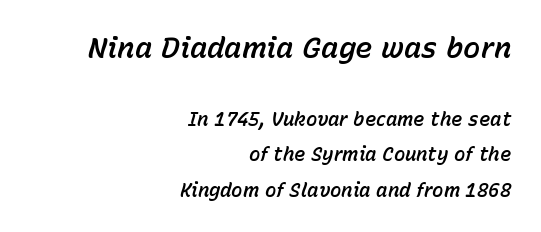
Here the first block reads like a headline and the second like body copy. Think of a printed novel: that variable character pitch is what you see here. There is no visible air inserted between adjacent glyphs. Emphasis-style slanted type is in use.
